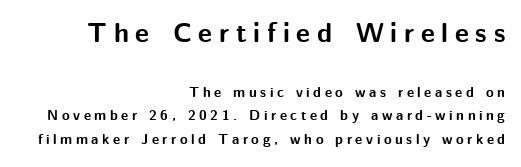
{"italic": "no", "bold": "yes", "underline": "no", "align": "right", "line_spacing": "normal", "line_spacing_ratio": 1.68, "letter_spacing": "wide", "letter_spacing_em": 0.25, "larger_block": "first", "size_ratio": 1.93, "glyph_px": 27}
